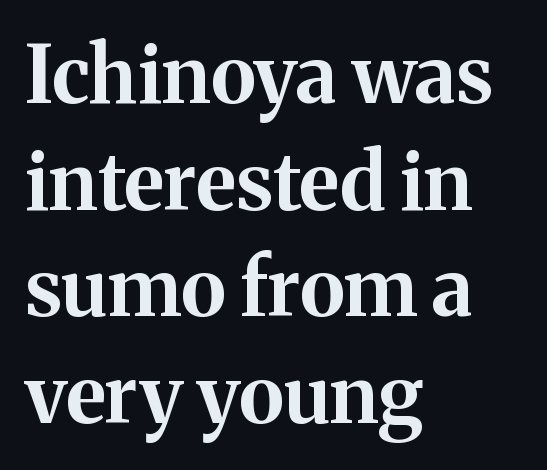
Q: Is the text bold? A: Yes.
Q: Is the text italic (slanted)? A: No, it is upright.
Q: Is the typeface a serif or a sans-serif typeface? A: Serif.
Q: Is the text underlined? A: No.
Q: How is the paragraph aligned? A: Left-aligned.
Q: Is the spacing between letters normal or unusually wide? A: Normal.
Q: Is the spacing between lines tight, normal or loose? A: Normal.
Q: Width (condensed, normal, or wide)? A: Normal.
Q: Stroke contrast? A: Medium.
Q: x-height? A: Medium.
Q: Monospaced? A: No.
